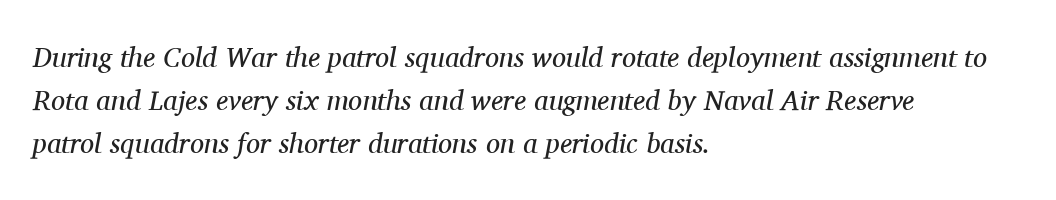
{"serif": "yes", "italic": "yes", "lean": "right", "slant_degrees": 11, "bold": "no", "weight": "regular", "width": "normal", "stroke_contrast": "medium", "x_height": "medium", "monospaced": "no", "underline": "no", "align": "left", "line_spacing": "normal", "line_spacing_ratio": 1.54, "letter_spacing": "normal", "letter_spacing_em": 0.0, "glyph_px": 28}
